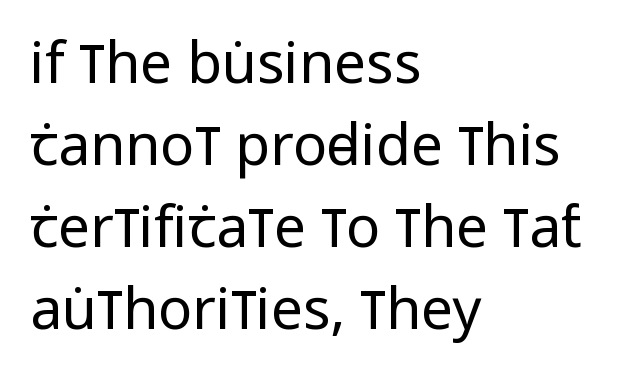
This rendering leaves character spacing at its baseline value. Check where the strokes stop: nothing finishes them off — pure sans. Stems here are at most as thick as an everyday book face. Do the letters lean? They stand straight. The text block is weighted toward the left margin, trailing off unevenly rightward. Think of a printed novel: that variable character pitch is what you see here.
